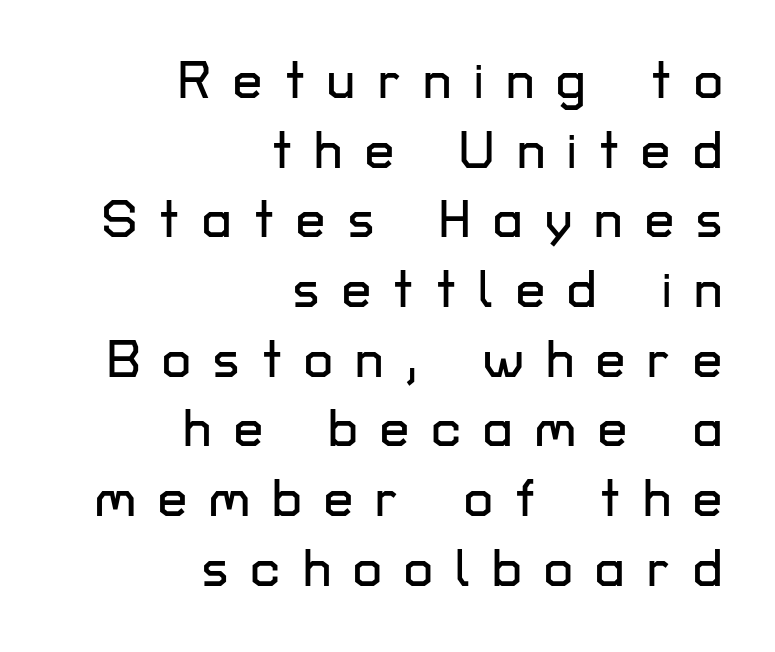
{"serif": "no", "italic": "no", "width": "normal", "stroke_contrast": "low", "x_height": "medium", "monospaced": "no", "underline": "no", "align": "right", "line_spacing": "normal", "line_spacing_ratio": 1.34, "letter_spacing": "wide", "letter_spacing_em": 0.43, "glyph_px": 52}
